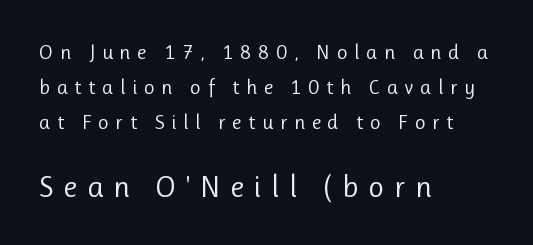
The image shows 31 px regular-weight sans-serif type, upright; set left-aligned, normal line spacing (1.66x), unusually wide letter spacing (+0.31 em), not underlined; the second (bottom) block is 1.48x larger; low stroke contrast and a medium x-height.
